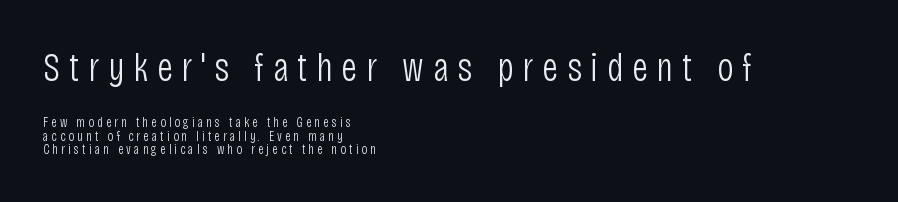
The image shows 40 px light, condensed sans-serif type, upright; set left-aligned, tight line spacing (0.96x), unusually wide letter spacing (+0.22 em), not underlined; the first (top) block is 2.86x larger; low stroke contrast and a large x-height.
